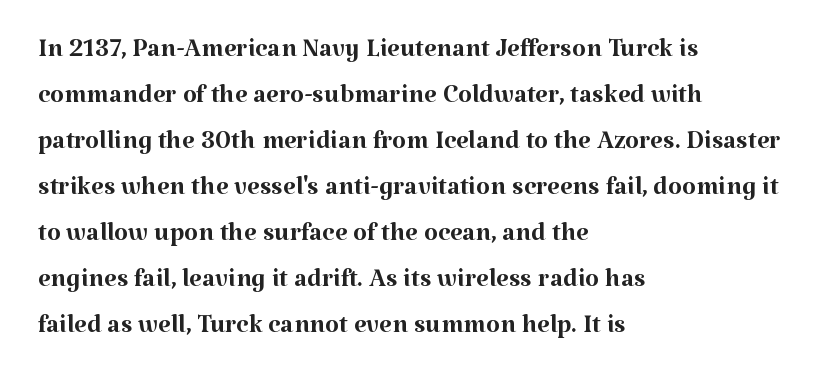
{"serif": "yes", "italic": "no", "bold": "no", "weight": "regular", "width": "normal", "stroke_contrast": "medium", "x_height": "medium", "monospaced": "no", "underline": "no", "align": "left", "line_spacing": "normal", "line_spacing_ratio": 1.28, "letter_spacing": "normal", "letter_spacing_em": 0.0, "glyph_px": 36}
